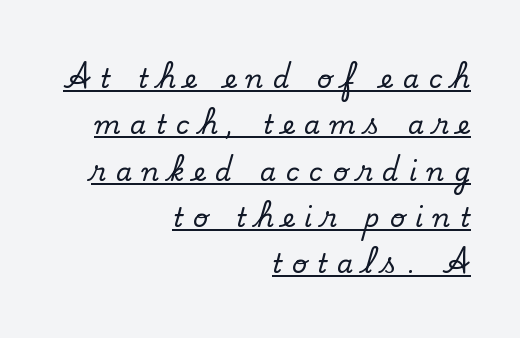
The image shows 26 px text type; set right-aligned, line spacing 1.78x, unusually wide letter spacing (+0.38 em), underlined.
